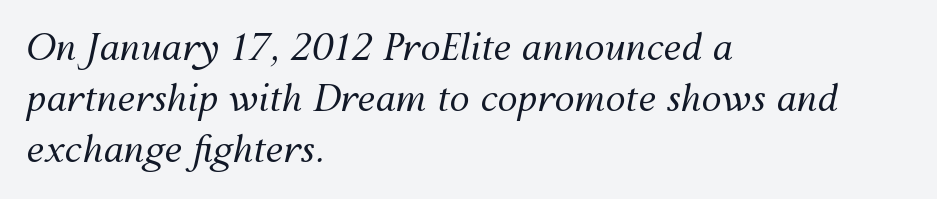
{"italic": "yes", "lean": "right", "slant_degrees": 12, "bold": "no", "weight": "regular", "width": "normal", "stroke_contrast": "medium", "x_height": "medium", "monospaced": "no", "underline": "no", "align": "left", "line_spacing": "normal", "line_spacing_ratio": 1.41, "letter_spacing": "normal", "letter_spacing_em": 0.0, "glyph_px": 36}
